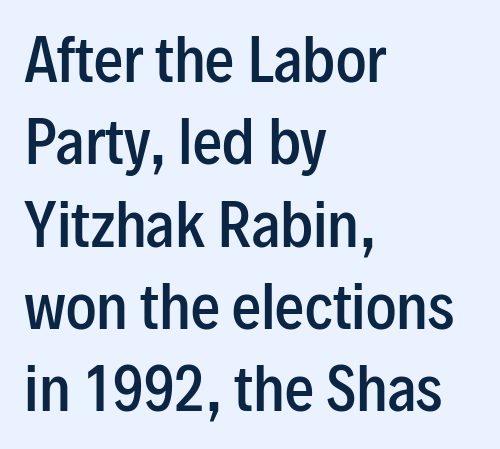
The image shows 58 px semibold, condensed sans-serif type, upright; set left-aligned, normal line spacing (1.42x), normal letter spacing, not underlined; low stroke contrast and a medium x-height.
